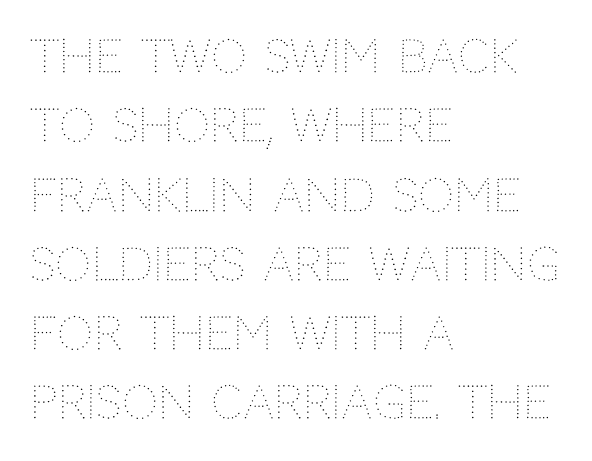
{"italic": "no", "bold": "no", "weight": "thin", "width": "normal", "stroke_contrast": "medium", "x_height": "large", "monospaced": "no", "underline": "no", "align": "left", "line_spacing": "normal", "line_spacing_ratio": 1.54, "letter_spacing": "normal", "letter_spacing_em": 0.0, "glyph_px": 45}
